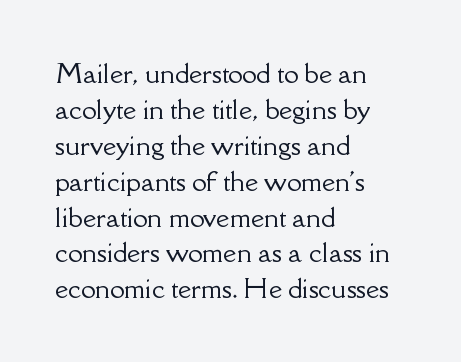
{"italic": "no", "underline": "no", "align": "left", "line_spacing": "normal", "line_spacing_ratio": 1.38, "letter_spacing": "normal", "letter_spacing_em": 0.0, "glyph_px": 26}
